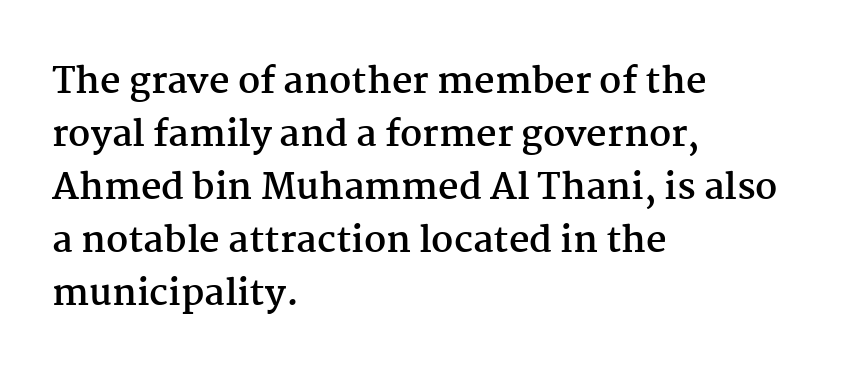
{"serif": "yes", "italic": "no", "bold": "yes", "weight": "semibold", "width": "normal", "stroke_contrast": "medium", "x_height": "medium", "monospaced": "no", "underline": "no", "align": "left", "line_spacing": "normal", "line_spacing_ratio": 1.47, "letter_spacing": "normal", "letter_spacing_em": 0.0, "glyph_px": 36}
